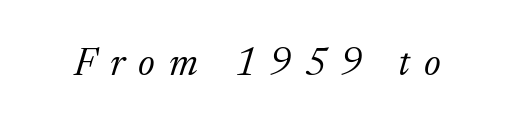
Q: Is the text bold? A: No.
Q: Is the text italic (slanted)? A: Yes, it leans right by about 17 degrees.
Q: Is the typeface a serif or a sans-serif typeface? A: Serif.
Q: Is the text underlined? A: No.
Q: Is the spacing between letters normal or unusually wide? A: Unusually wide.
Q: Width (condensed, normal, or wide)? A: Normal.
Q: Stroke contrast? A: Medium.
Q: x-height? A: Medium.
Q: Monospaced? A: No.
